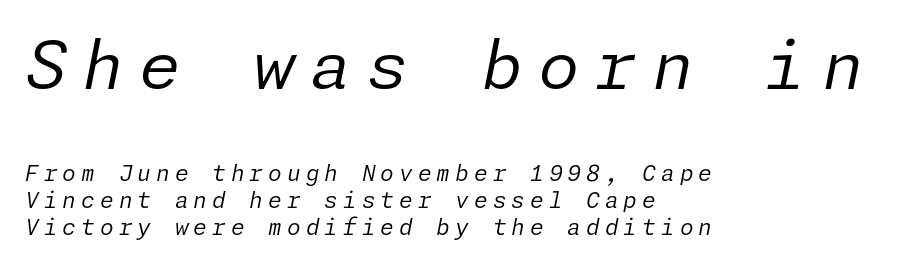
Q: Is the text bold? A: No.
Q: Is the text italic (slanted)? A: Yes, it leans right by about 11 degrees.
Q: Is the text underlined? A: No.
Q: How is the paragraph aligned? A: Left-aligned.
Q: Is the spacing between letters normal or unusually wide? A: Unusually wide.
Q: Which block of text is set in a larger size, the first (top) or the second (bottom)? A: The first (top) one.
Q: Width (condensed, normal, or wide)? A: Normal.
Q: Stroke contrast? A: Low.
Q: x-height? A: Medium.
